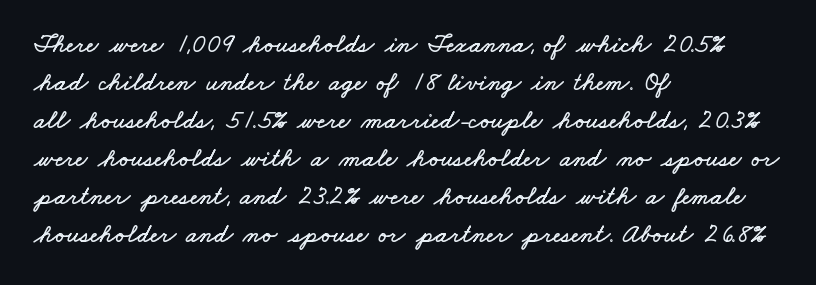
Q: Is the text underlined? A: No.
Q: How is the paragraph aligned? A: Left-aligned.
Q: Is the spacing between letters normal or unusually wide? A: Normal.
Q: Is the spacing between lines tight, normal or loose? A: Normal.
